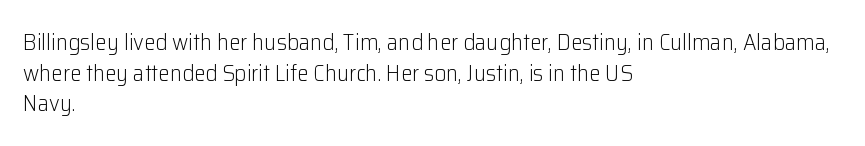
Vertical spacing — default. The text block is weighted toward the left margin, trailing off unevenly rightward. The baseline area is clear. These lines keep a tight, regular rhythm from letter to letter. No extra ink here — the face is not bold.
